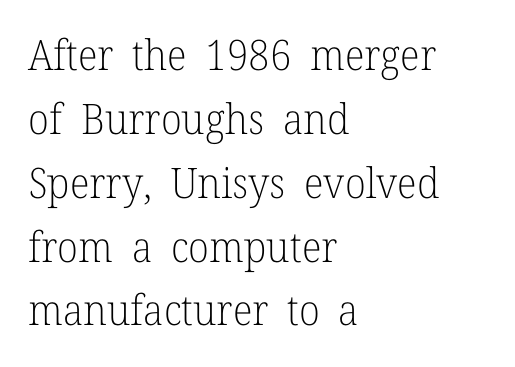
This sample uses an upright cut, with every glyph sitting square on the baseline. Quick note: interline space is typical. Is this a fixed-width face? No — the glyphs have proportional, varying widths. The letterforms sit shoulder to shoulder at normal distance. Alignment: flush left.
